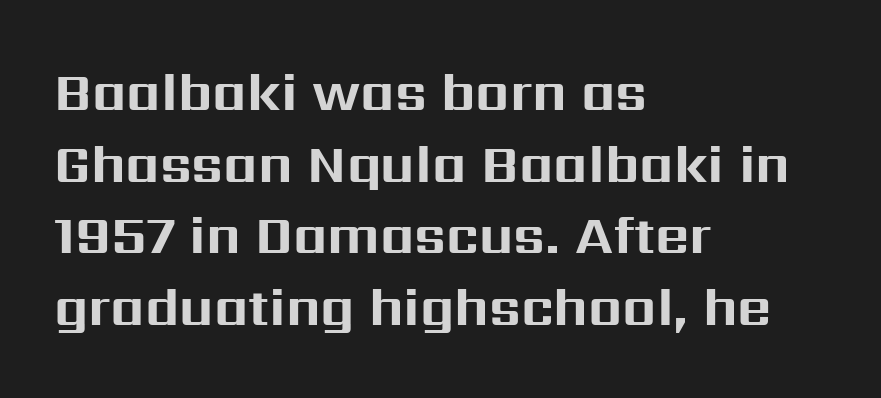
The image shows 53 px bold sans-serif type, upright; set left-aligned, normal line spacing (1.35x), normal letter spacing, not underlined; medium stroke contrast and a medium x-height.
